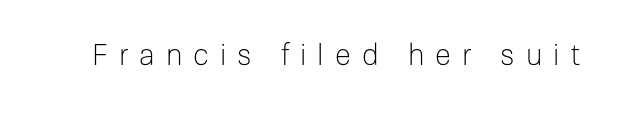
The image shows 29 px light sans-serif type, upright; set unusually wide letter spacing (+0.38 em), not underlined; low stroke contrast and a medium x-height.
